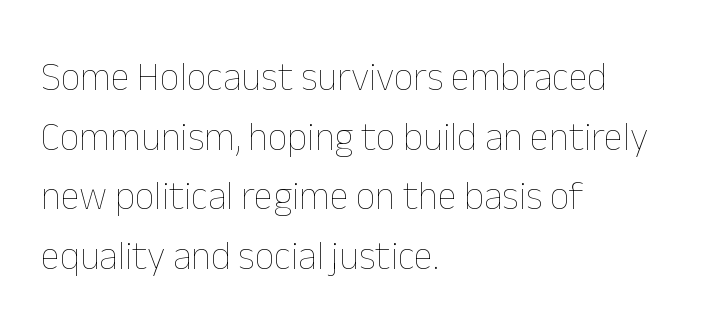
Has an underline been added? It has not. Teacher's note: observe the even left margin — that is flush-left alignment. Each stroke keeps to a modest, everyday thickness or less. A roman cut, with each character standing at attention. Varying glyph widths throughout — classic text-font behaviour. How would I describe the line gaps? Plain and ordinary.
